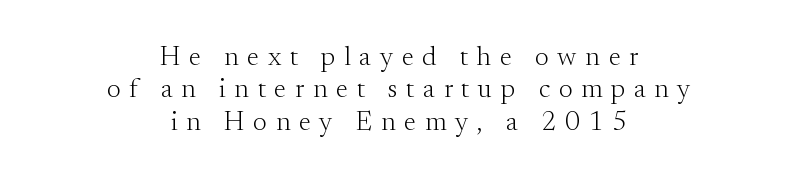
Q: Is the text bold? A: No.
Q: Is the text italic (slanted)? A: No, it is upright.
Q: Is the text underlined? A: No.
Q: How is the paragraph aligned? A: Centered.
Q: Is the spacing between letters normal or unusually wide? A: Unusually wide.
